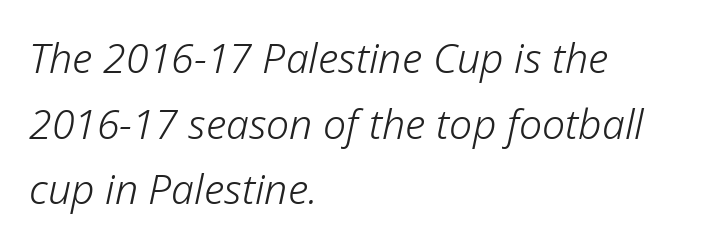
Inter-character spacing is left at the font's built-in metrics. The baseline area is clear. Looking at the ascenders, they clearly lean. Here the designer chose a conventional face with non-uniform glyph widths. Stems here are at most as thick as an everyday book face.
